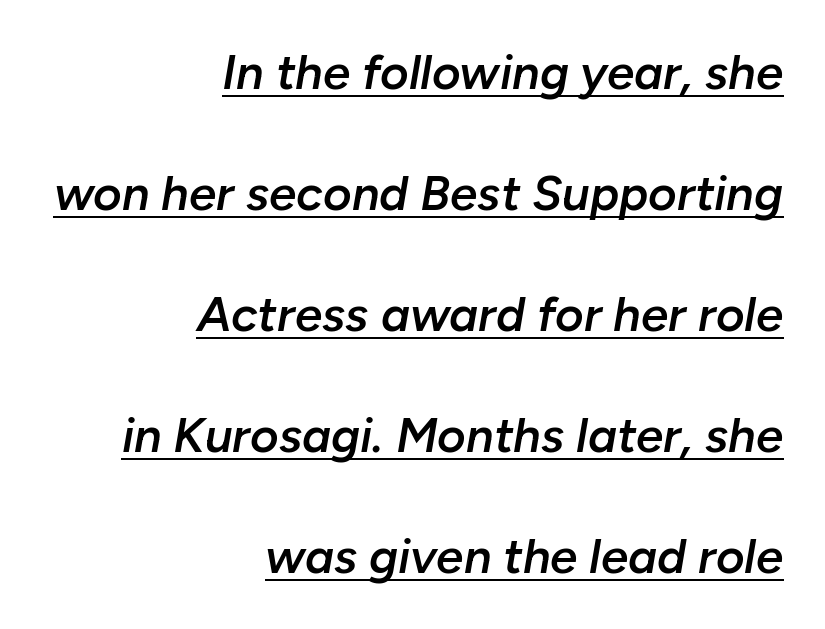
Letter spacing: default. The face used here has a pronounced slope to its letters. Horizontally, the lines are justified to the trailing edge only. Like a heading marked for emphasis, these lines bear an underscore. Does the weight exceed regular? Yes, but only to semibold. Varying glyph widths throughout — classic text-font behaviour.
